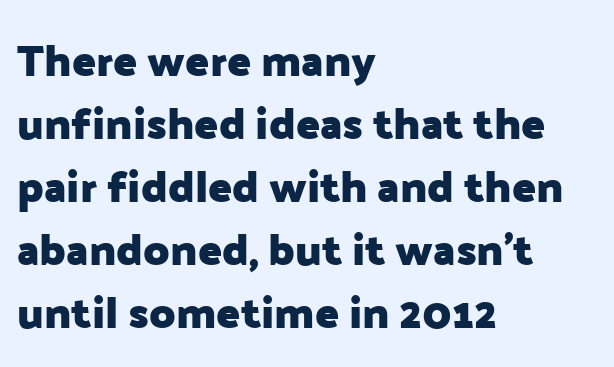
What weight is shown? A full bold with thick strokes. Words appear dense and cohesive because spacing is normal. In terms of letterform style, serifs are entirely absent. The rendering uses a moderate line-height, typical for paragraphs. The rendering anchors every line to the left-hand side. The space beneath each line is pristine and unruled.
